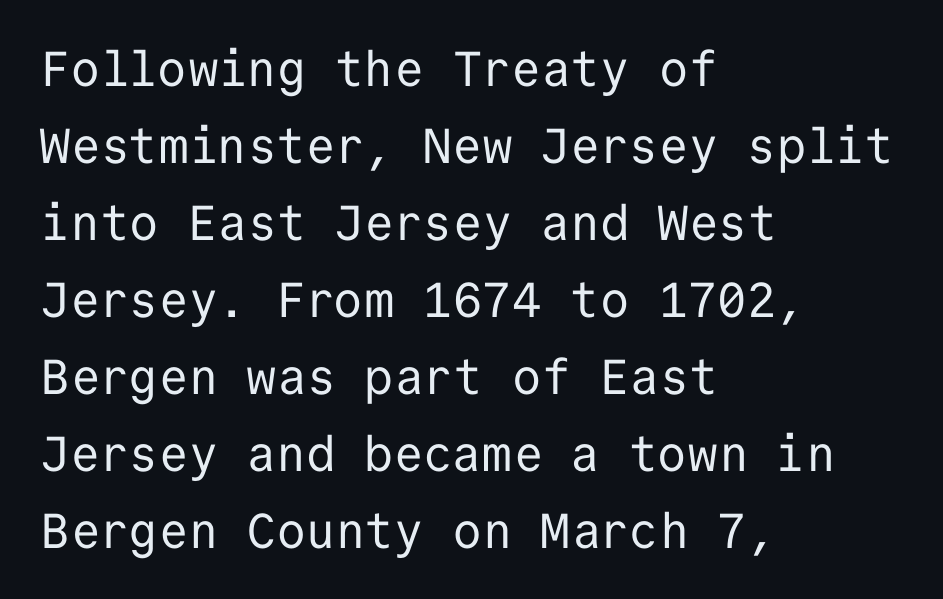
The image shows 49 px regular-weight sans-serif type, upright, monospaced; set left-aligned, normal line spacing (1.57x), normal letter spacing, not underlined; low stroke contrast and a medium x-height.
